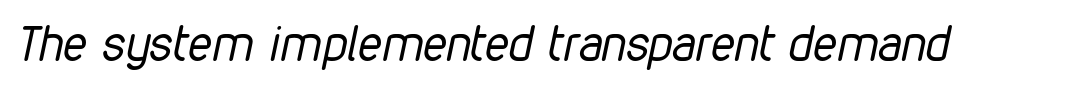
Q: Is the text bold? A: No.
Q: Is the text italic (slanted)? A: Yes, it leans right by about 12 degrees.
Q: Is the text underlined? A: No.
Q: Is the spacing between letters normal or unusually wide? A: Normal.
Q: Width (condensed, normal, or wide)? A: Condensed.
Q: Stroke contrast? A: Low.
Q: x-height? A: Medium.
Q: Monospaced? A: No.
